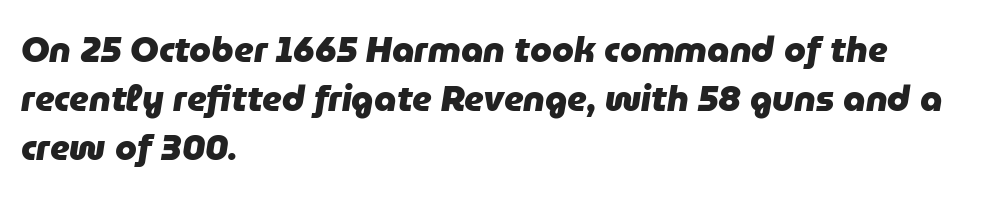
The image shows 35 px heavy type, italic (leaning right); set left-aligned, normal line spacing (1.4x), normal letter spacing, not underlined; low stroke contrast and a medium x-height.
